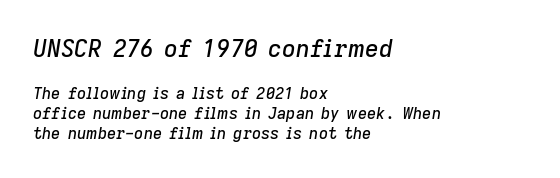
{"italic": "yes", "lean": "right", "slant_degrees": 9, "underline": "no", "align": "left", "line_spacing": "normal", "line_spacing_ratio": 1.27, "letter_spacing": "normal", "letter_spacing_em": 0.0, "larger_block": "first", "size_ratio": 1.5, "glyph_px": 24}
